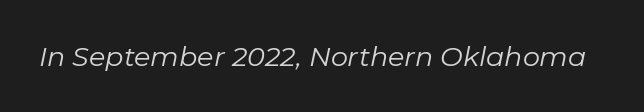
The image shows 27 px text type, italic (leaning right); set normal letter spacing, not underlined.
